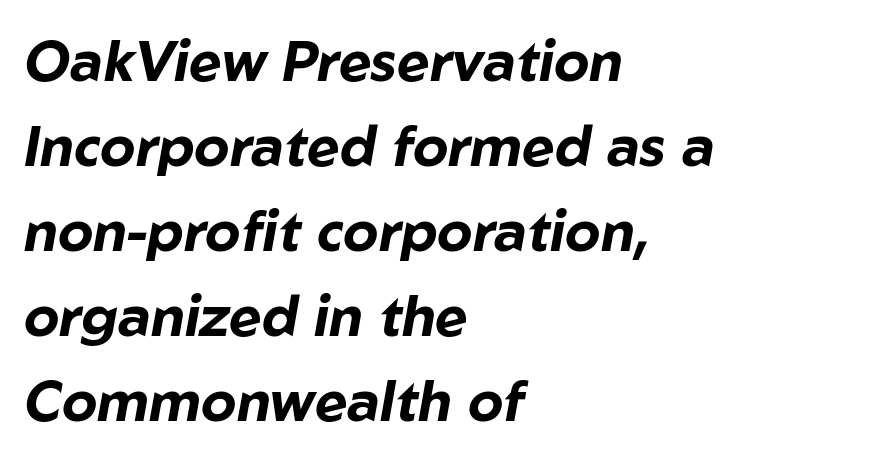
The image shows 56 px bold type, italic (leaning right); set left-aligned, normal line spacing (1.52x), normal letter spacing, not underlined; low stroke contrast and a medium x-height.
